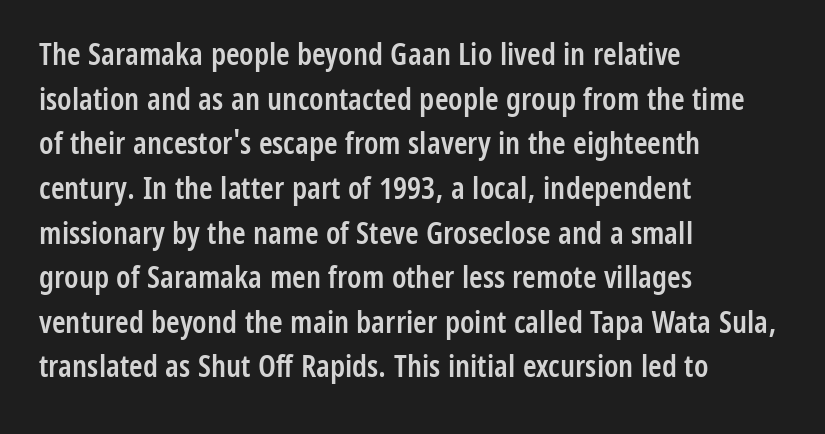
{"serif": "no", "italic": "no", "bold": "semi", "weight": "semibold", "width": "condensed", "stroke_contrast": "low", "x_height": "medium", "monospaced": "no", "underline": "no", "align": "left", "line_spacing": "normal", "line_spacing_ratio": 1.44, "letter_spacing": "normal", "letter_spacing_em": 0.0, "glyph_px": 31}
